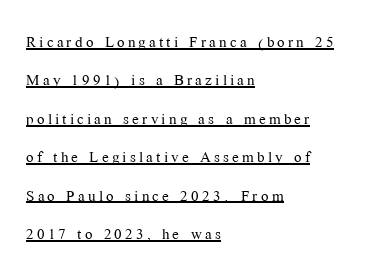
Q: Is the text bold? A: No.
Q: Is the text italic (slanted)? A: No, it is upright.
Q: Is the text underlined? A: Yes.
Q: How is the paragraph aligned? A: Left-aligned.
Q: Is the spacing between lines tight, normal or loose? A: Loose.
